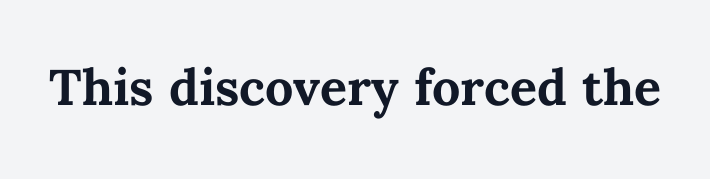
{"italic": "no", "bold": "yes", "weight": "semibold", "width": "normal", "stroke_contrast": "medium", "x_height": "medium", "monospaced": "no", "underline": "no", "letter_spacing": "normal", "letter_spacing_em": 0.0, "glyph_px": 67}
